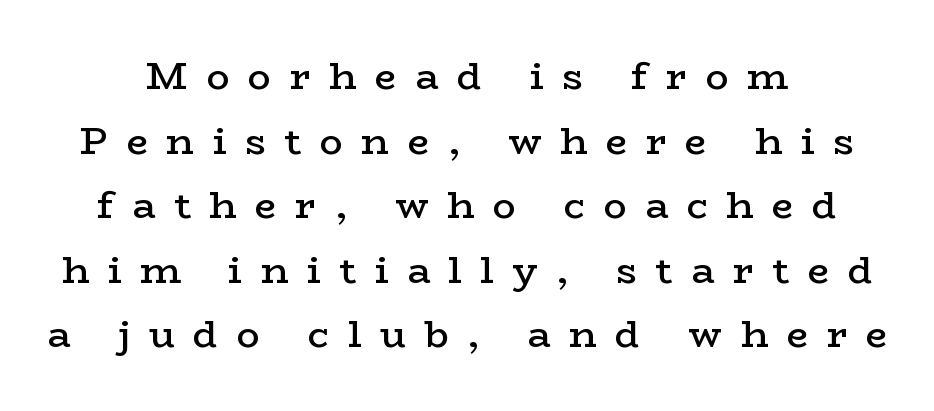
{"serif": "yes", "italic": "no", "bold": "semi", "weight": "semibold", "width": "wide", "stroke_contrast": "low", "x_height": "medium", "monospaced": "no", "underline": "no", "align": "center", "line_spacing": "normal", "line_spacing_ratio": 1.7, "letter_spacing": "wide", "letter_spacing_em": 0.49, "glyph_px": 38}
